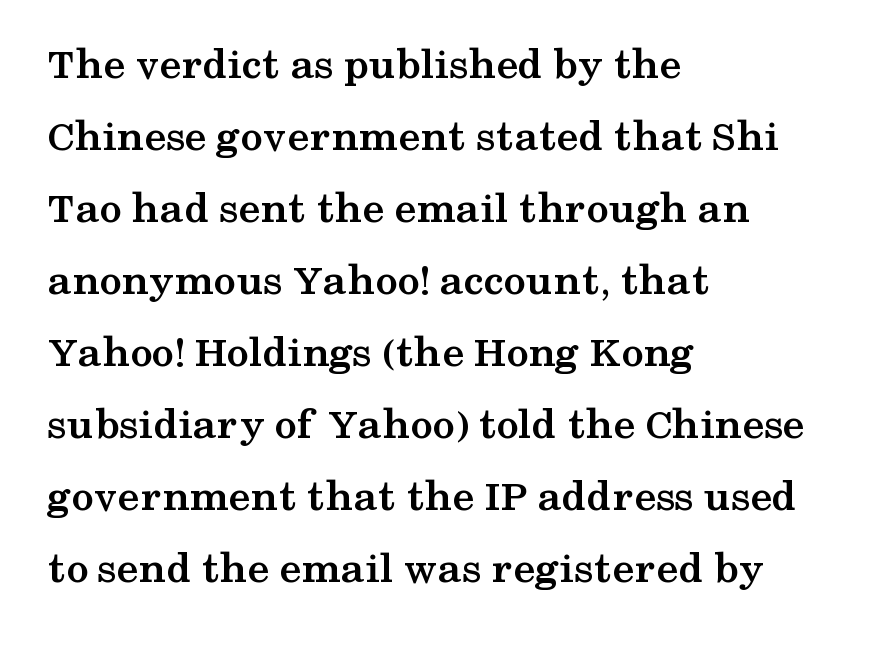
Q: Is the text bold? A: Yes.
Q: Is the text italic (slanted)? A: No, it is upright.
Q: Is the typeface a serif or a sans-serif typeface? A: Serif.
Q: Is the text underlined? A: No.
Q: How is the paragraph aligned? A: Left-aligned.
Q: Is the spacing between letters normal or unusually wide? A: Normal.
Q: Is the spacing between lines tight, normal or loose? A: Normal.
Q: Width (condensed, normal, or wide)? A: Wide.
Q: Stroke contrast? A: Medium.
Q: x-height? A: Medium.
Q: Monospaced? A: No.
